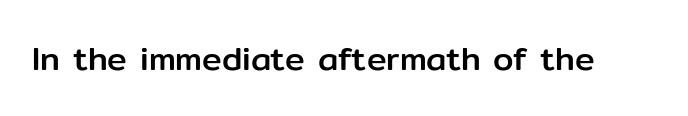
Q: Is the text italic (slanted)? A: No, it is upright.
Q: Is the typeface a serif or a sans-serif typeface? A: Sans-serif.
Q: Is the text underlined? A: No.
Q: Is the spacing between letters normal or unusually wide? A: Normal.
Q: Width (condensed, normal, or wide)? A: Normal.
Q: Stroke contrast? A: Low.
Q: x-height? A: Medium.
Q: Monospaced? A: No.
